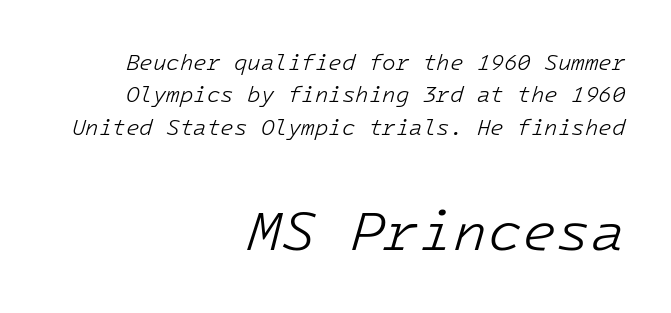
Yep, that's italic — everything's leaning. The later block is typeset at a bigger size than the earlier block. Descenders are the only things crossing below the line. The lines sit at an ordinary, default distance from one another. Casual observation: everything's shoved over to the right. No letter is thick-stroked: the sample isn't bold.
